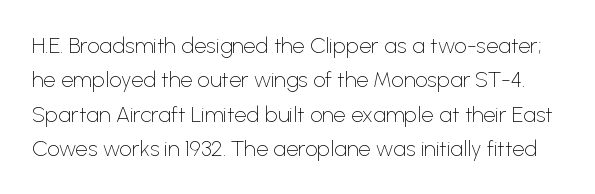
When letters stand straight like this, we call the style roman or upright. Compared with typical body copy, the letter spacing here is the same. The words here are not underlined. No letter is thick-stroked: the sample isn't bold.
